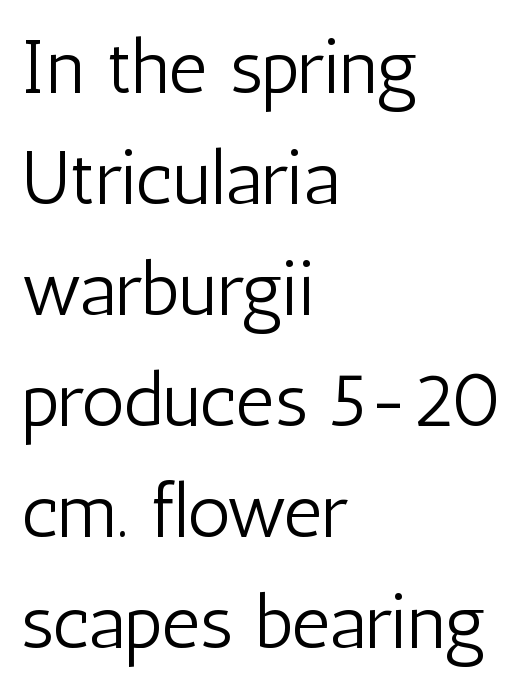
{"serif": "no", "italic": "no", "bold": "no", "weight": "light", "width": "condensed", "stroke_contrast": "low", "x_height": "medium", "monospaced": "no", "underline": "no", "align": "left", "line_spacing": "normal", "line_spacing_ratio": 1.46, "letter_spacing": "normal", "letter_spacing_em": 0.0, "glyph_px": 76}
